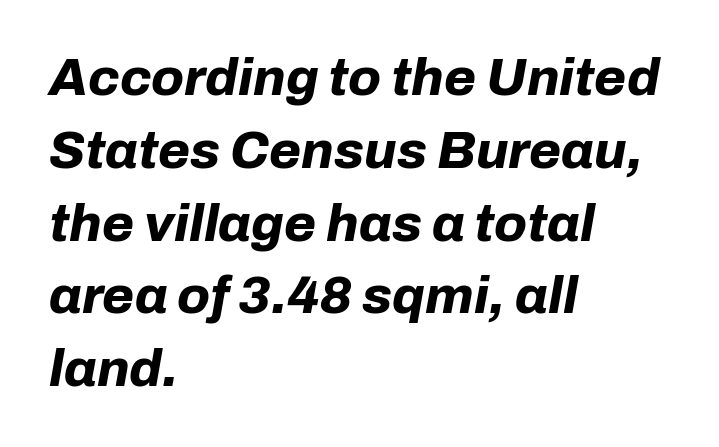
The image shows 52 px bold type, italic (leaning right); set left-aligned, normal line spacing (1.4x), normal letter spacing, not underlined; low stroke contrast and a medium x-height.
